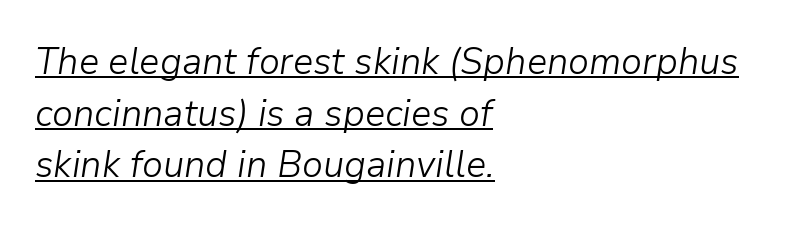
The passage is arranged the way most books set body copy — flush left. The font is comparable to plain body text, perhaps lighter. The rendering applies a slant to the glyphs. Nobody touched the tracking dial on this one.
